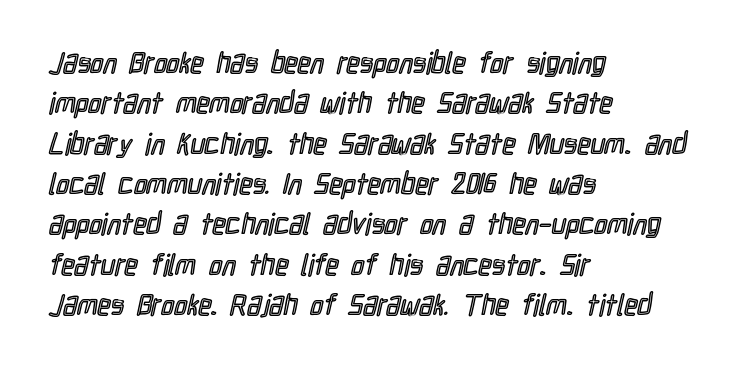
{"width": "condensed", "x_height": "medium", "monospaced": "no", "underline": "no", "align": "left", "line_spacing": "normal", "line_spacing_ratio": 1.39, "letter_spacing": "normal", "letter_spacing_em": 0.0, "glyph_px": 29}
